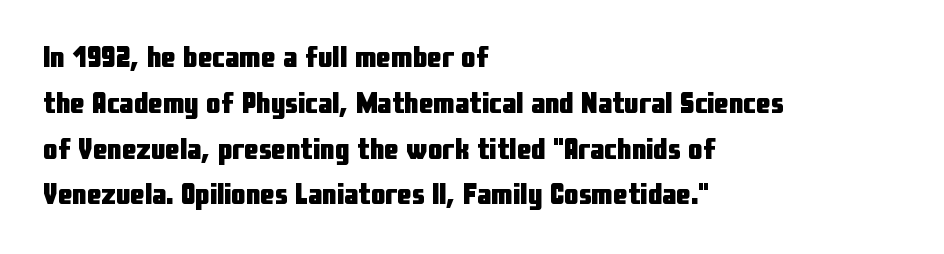
{"serif": "no", "italic": "no", "bold": "yes", "weight": "heavy", "width": "condensed", "stroke_contrast": "low", "x_height": "medium", "monospaced": "no", "underline": "no", "align": "left", "line_spacing": "normal", "line_spacing_ratio": 1.58, "letter_spacing": "normal", "letter_spacing_em": 0.0, "glyph_px": 29}
